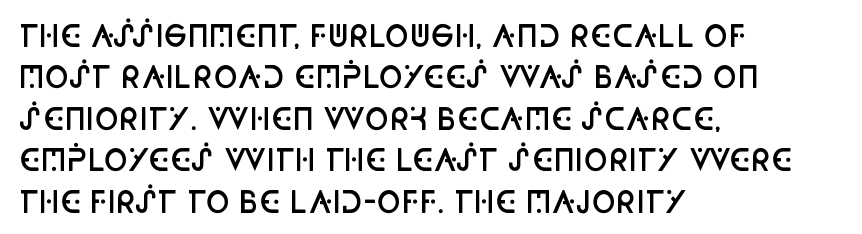
Q: Is the text bold? A: Semi-bold.
Q: Is the text italic (slanted)? A: No, it is upright.
Q: Is the typeface a serif or a sans-serif typeface? A: Sans-serif.
Q: Is the text underlined? A: No.
Q: How is the paragraph aligned? A: Left-aligned.
Q: Is the spacing between letters normal or unusually wide? A: Normal.
Q: Is the spacing between lines tight, normal or loose? A: Normal.
Q: Width (condensed, normal, or wide)? A: Condensed.
Q: Stroke contrast? A: Low.
Q: x-height? A: Large.
Q: Monospaced? A: No.
